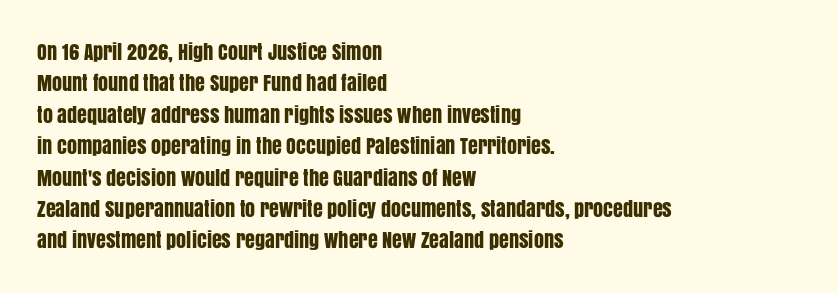
Q: Is the text italic (slanted)? A: No, it is upright.
Q: Is the text underlined? A: No.
Q: How is the paragraph aligned? A: Left-aligned.
Q: Is the spacing between letters normal or unusually wide? A: Normal.
Q: Is the spacing between lines tight, normal or loose? A: Normal.
